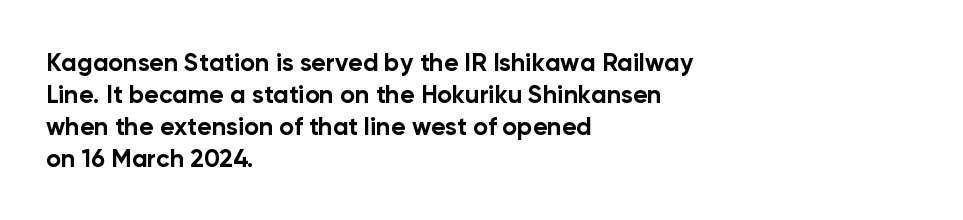
The typesetter chose a ragged-right arrangement here. The line texture is even and compact thanks to regular tracking. Summary of weight: heavy, a full bold. Vertically, the passage feels balanced, rows spaced as you'd expect. In terms of posture, this sample is upright.
